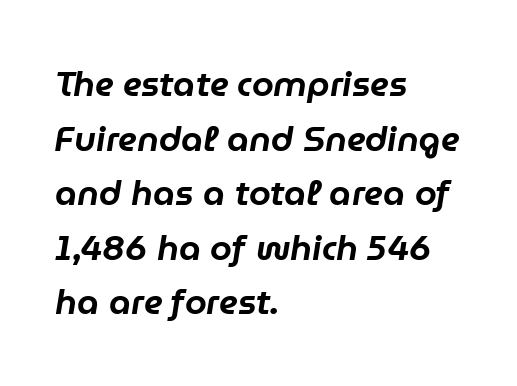
Looks like regular typesetting: each glyph gets only the width it needs. Glance below the letters and you will spot only blank space. The designer left line spacing at the default. Notice how the passage keeps a crisp vertical edge on the left only. The line texture is even and compact thanks to regular tracking.
